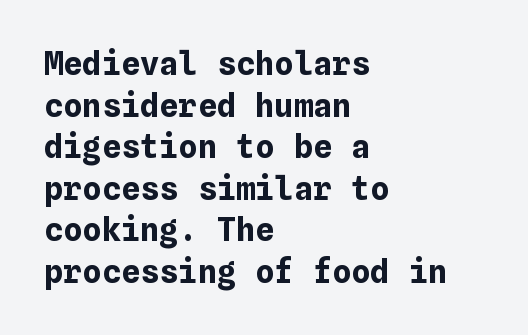
{"italic": "no", "bold": "yes", "weight": "bold", "width": "normal", "stroke_contrast": "low", "x_height": "medium", "underline": "no", "align": "left", "line_spacing": "normal", "line_spacing_ratio": 1.3, "letter_spacing": "normal", "letter_spacing_em": 0.0, "glyph_px": 32}
